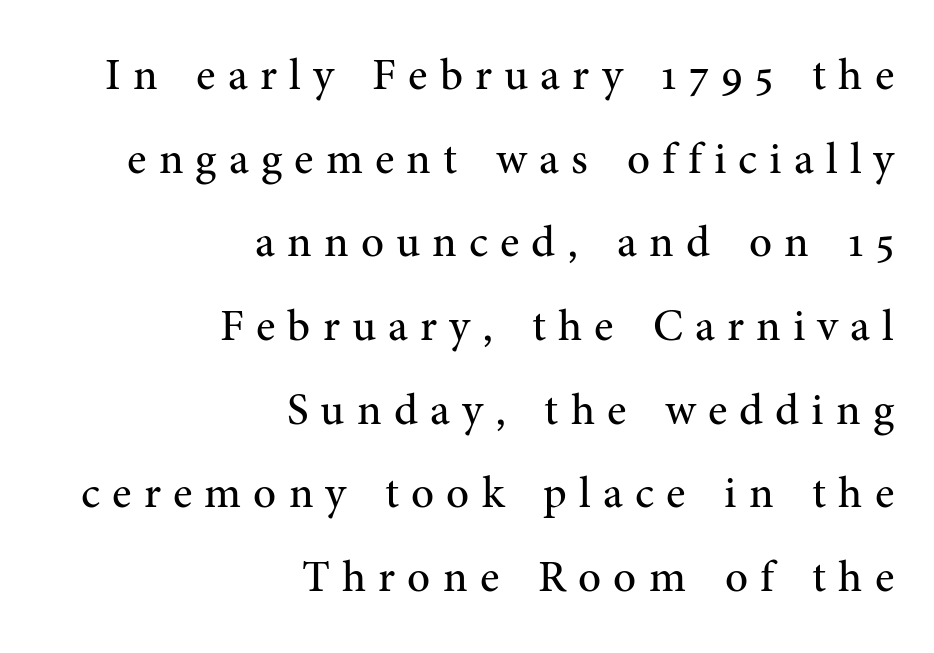
The image shows 45 px regular-weight serif type, upright; set right-aligned, line spacing 1.86x, unusually wide letter spacing (+0.27 em), not underlined; medium stroke contrast and a medium x-height.
